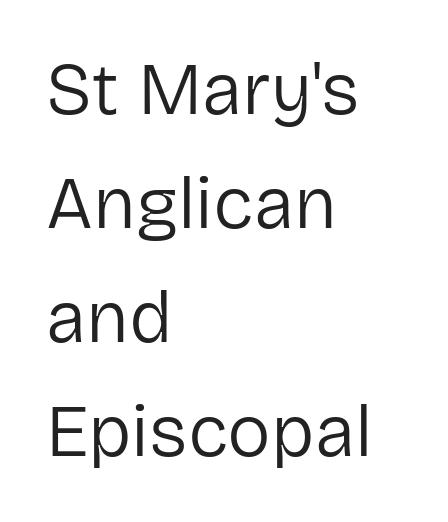
{"serif": "no", "italic": "no", "bold": "no", "weight": "regular", "width": "normal", "stroke_contrast": "low", "x_height": "medium", "monospaced": "no", "underline": "no", "align": "left", "line_spacing": "normal", "line_spacing_ratio": 1.56, "letter_spacing": "normal", "letter_spacing_em": 0.0, "glyph_px": 73}
